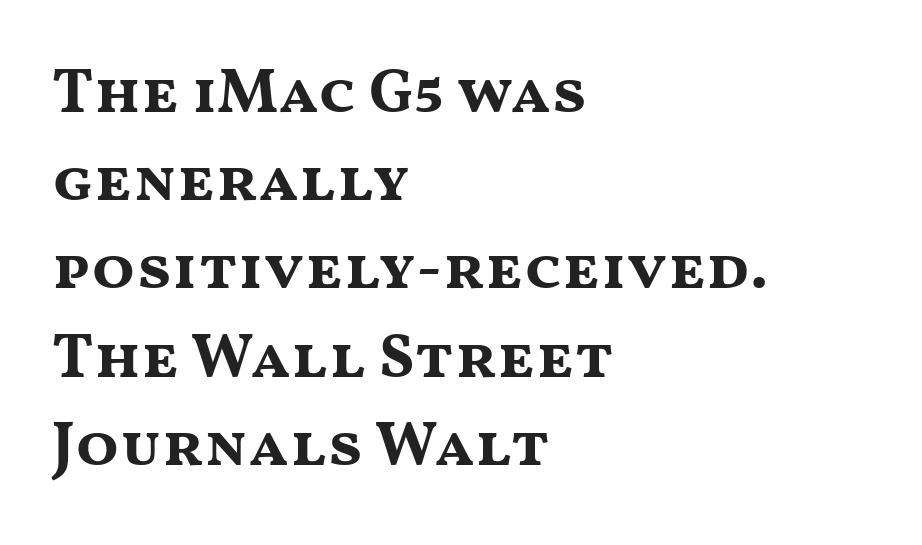
{"serif": "no", "italic": "no", "bold": "yes", "weight": "bold", "width": "wide", "stroke_contrast": "medium", "x_height": "medium", "monospaced": "no", "underline": "no", "align": "left", "line_spacing": "normal", "line_spacing_ratio": 1.4, "letter_spacing": "normal", "letter_spacing_em": 0.0, "glyph_px": 63}
